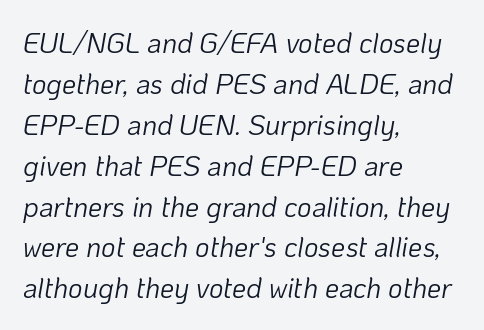
The image shows 28 px light type, italic (leaning right); set left-aligned, normal line spacing (1.46x), normal letter spacing, not underlined; low stroke contrast and a medium x-height.
